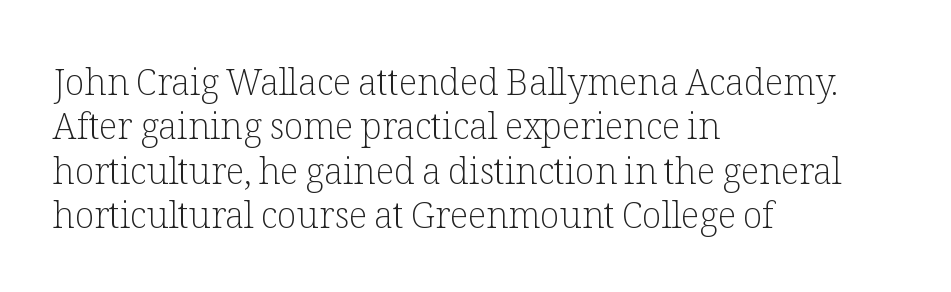
{"serif": "yes", "italic": "no", "bold": "no", "weight": "light", "width": "normal", "stroke_contrast": "low", "x_height": "medium", "monospaced": "no", "underline": "no", "align": "left", "line_spacing_ratio": 1.23, "letter_spacing": "normal", "letter_spacing_em": 0.0, "glyph_px": 36}
